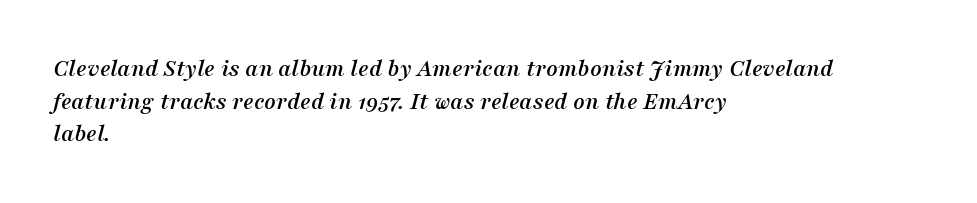
{"italic": "yes", "lean": "right", "slant_degrees": 16, "underline": "no", "align": "left", "line_spacing": "normal", "line_spacing_ratio": 1.31, "letter_spacing": "normal", "letter_spacing_em": 0.0, "glyph_px": 25}
